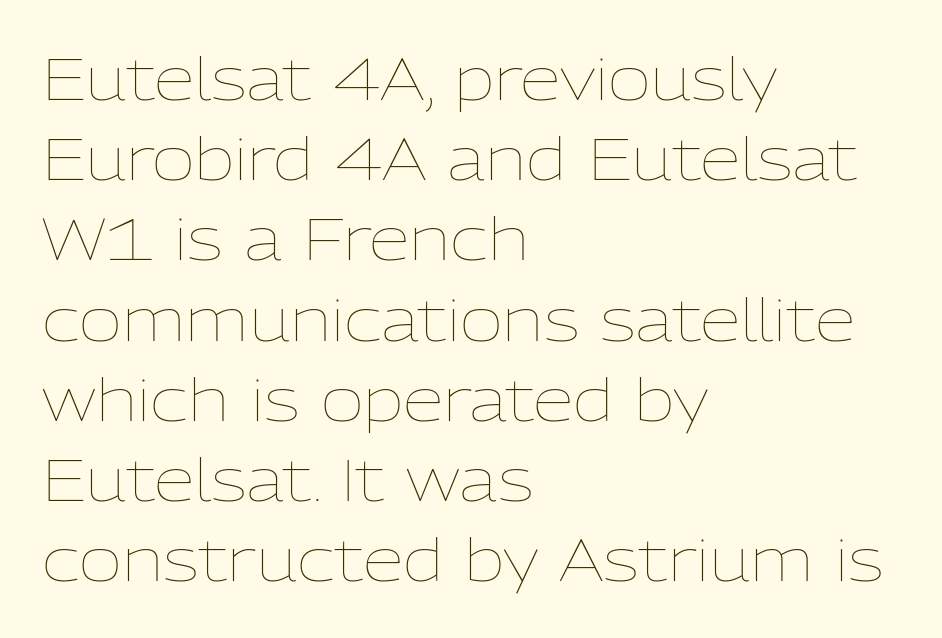
Summary of weight: not heavy and not bold. Glance below the letters and you will spot only blank space. One glance says typical: line gaps are just what's usual. Here the designer chose a conventional face with non-uniform glyph widths.
